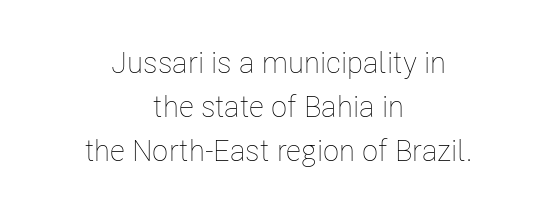
The image shows 30 px thin, condensed type, upright; set centered, normal line spacing (1.47x), normal letter spacing, not underlined; low stroke contrast and a medium x-height.
